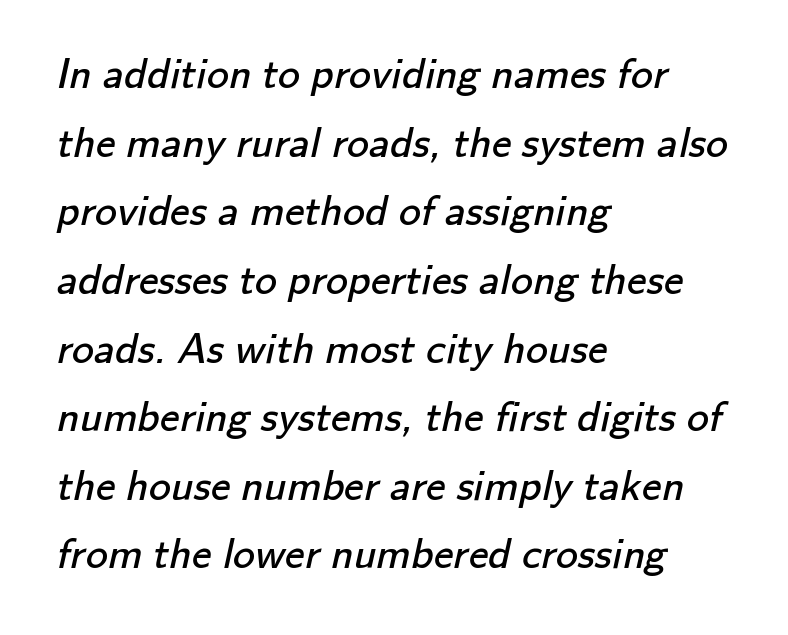
Q: Is the text bold? A: No.
Q: Is the typeface a serif or a sans-serif typeface? A: Sans-serif.
Q: Is the text underlined? A: No.
Q: How is the paragraph aligned? A: Left-aligned.
Q: Is the spacing between letters normal or unusually wide? A: Normal.
Q: Is the spacing between lines tight, normal or loose? A: Normal.
Q: Width (condensed, normal, or wide)? A: Normal.
Q: Stroke contrast? A: Low.
Q: x-height? A: Small.
Q: Monospaced? A: No.
